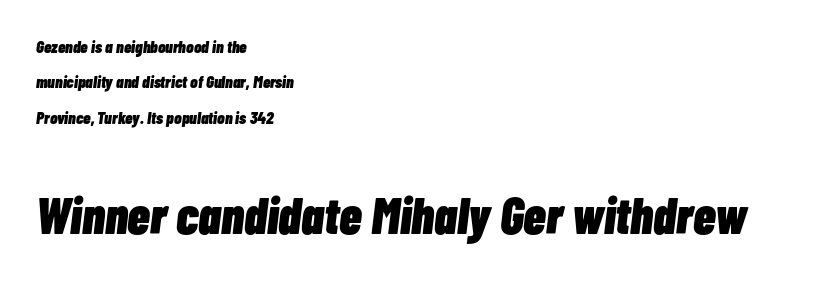
Bare-footed words on every line. Varying glyph widths throughout — classic text-font behaviour. Weight: bold. How are the letters spaced? Ordinarily, with no added tracking. Does the copy run flush right? No — it runs flush left.
